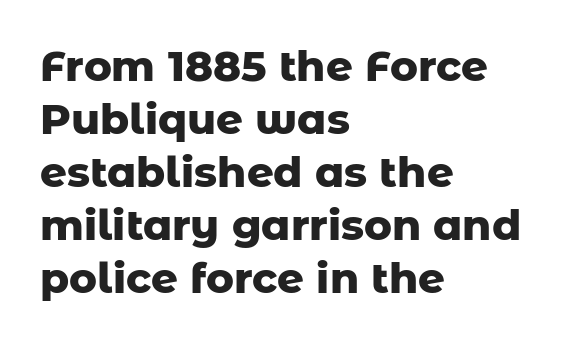
Q: Is the text bold? A: Yes.
Q: Is the text italic (slanted)? A: No, it is upright.
Q: Is the typeface a serif or a sans-serif typeface? A: Sans-serif.
Q: Is the text underlined? A: No.
Q: How is the paragraph aligned? A: Left-aligned.
Q: Is the spacing between letters normal or unusually wide? A: Normal.
Q: Is the spacing between lines tight, normal or loose? A: Normal.
Q: Width (condensed, normal, or wide)? A: Normal.
Q: Stroke contrast? A: Low.
Q: x-height? A: Medium.
Q: Monospaced? A: No.
